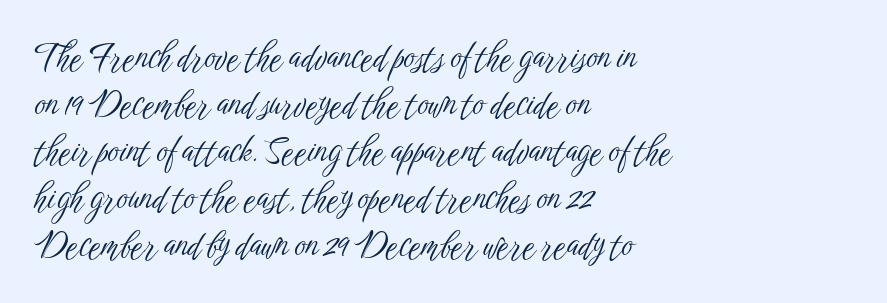
{"serif": "no", "bold": "no", "weight": "light", "width": "condensed", "stroke_contrast": "low", "x_height": "medium", "monospaced": "no", "underline": "no", "align": "left", "line_spacing": "normal", "line_spacing_ratio": 1.38, "letter_spacing": "normal", "letter_spacing_em": 0.0, "glyph_px": 34}
